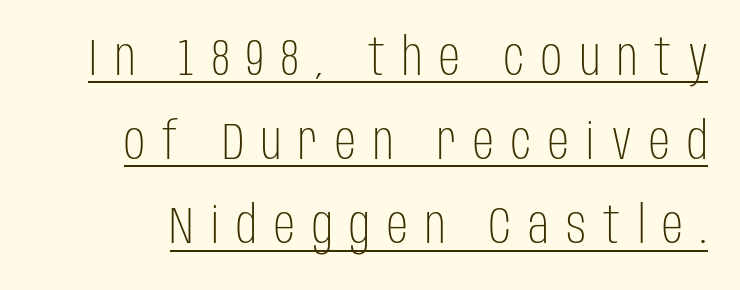
The image shows 52 px light, condensed sans-serif type, upright; set normal line spacing (1.62x), unusually wide letter spacing (+0.33 em), underlined; low stroke contrast and a large x-height.
